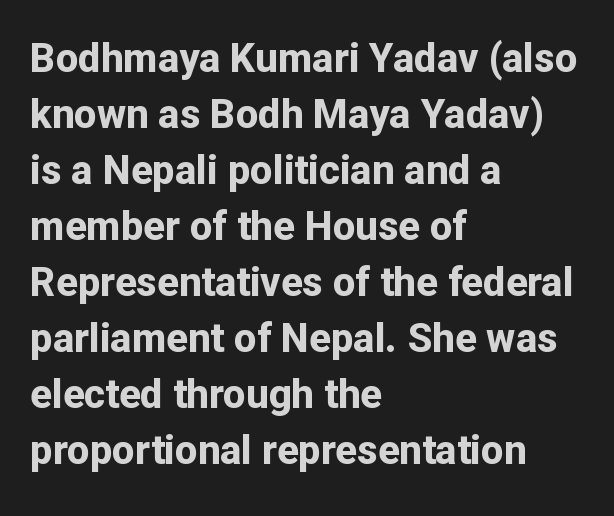
The image shows 40 px bold sans-serif type, upright; set left-aligned, normal line spacing (1.4x), normal letter spacing, not underlined; low stroke contrast and a medium x-height.
